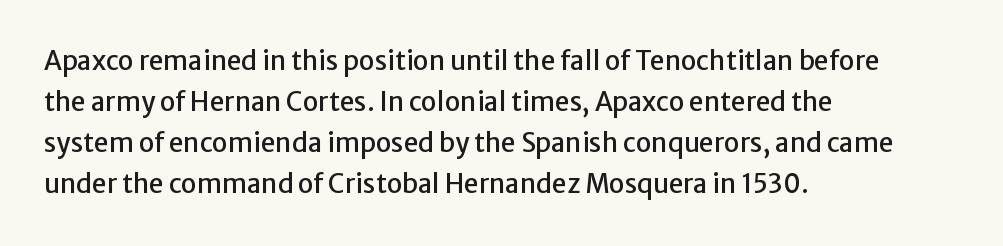
Q: Is the text italic (slanted)? A: No, it is upright.
Q: Is the text underlined? A: No.
Q: How is the paragraph aligned? A: Left-aligned.
Q: Is the spacing between letters normal or unusually wide? A: Normal.
Q: Is the spacing between lines tight, normal or loose? A: Normal.
